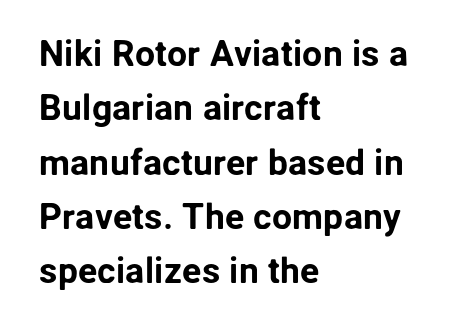
Every row of glyphs begins at an identical x-position on the left. How are the letters spaced? Ordinarily, with no added tracking. Note the varied advance widths — an 'i' is clearly narrower than an 'm'. Lines of text with bare space underneath.
